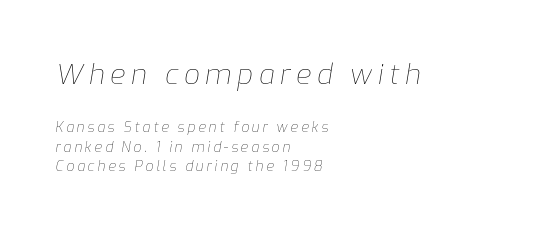
The image shows 28 px thin type, italic (leaning right); set left-aligned, normal line spacing (1.41x), unusually wide letter spacing (+0.2 em), not underlined; the first (top) block is 2.0x larger; low stroke contrast and a medium x-height.
